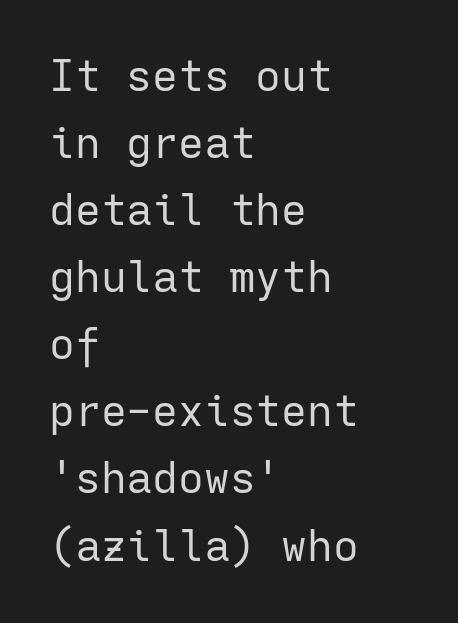
This sample keeps an unexceptional amount of space between lines. Looks like terminal output: every glyph gets an equal slot. The strip under each line holds only bare page. The face used here is rendered with its standard letterfit. Regarding serifs, this sample does without them.
